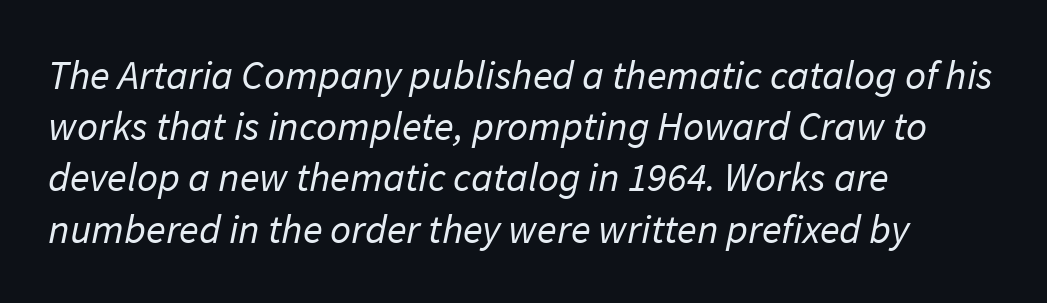
{"serif": "no", "bold": "no", "weight": "regular", "width": "normal", "stroke_contrast": "low", "x_height": "medium", "monospaced": "no", "underline": "no", "align": "left", "line_spacing": "normal", "line_spacing_ratio": 1.25, "letter_spacing": "normal", "letter_spacing_em": 0.0, "glyph_px": 41}
